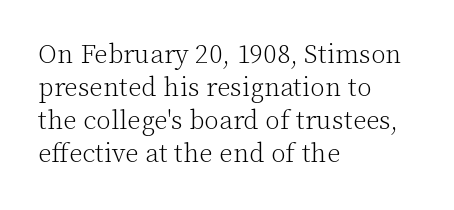
Q: Is the text bold? A: No.
Q: Is the text italic (slanted)? A: No, it is upright.
Q: Is the text underlined? A: No.
Q: How is the paragraph aligned? A: Left-aligned.
Q: Is the spacing between letters normal or unusually wide? A: Normal.
